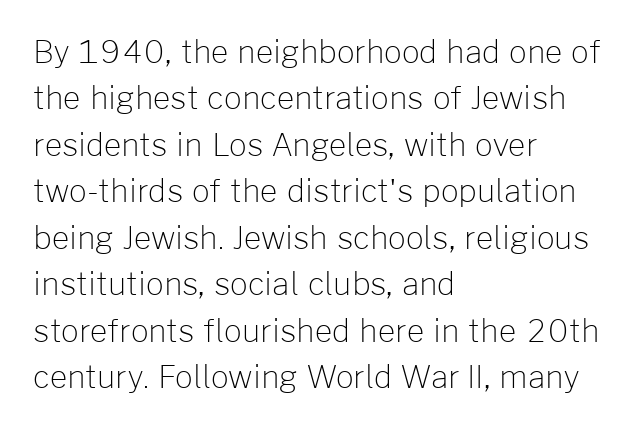
The image shows 31 px light sans-serif type, upright; set left-aligned, normal line spacing (1.5x), normal letter spacing, not underlined; low stroke contrast and a medium x-height.
